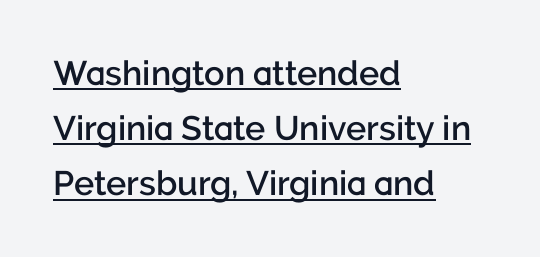
The image shows 34 px semibold sans-serif type, upright; set left-aligned, normal line spacing (1.62x), normal letter spacing, underlined; low stroke contrast and a medium x-height.
